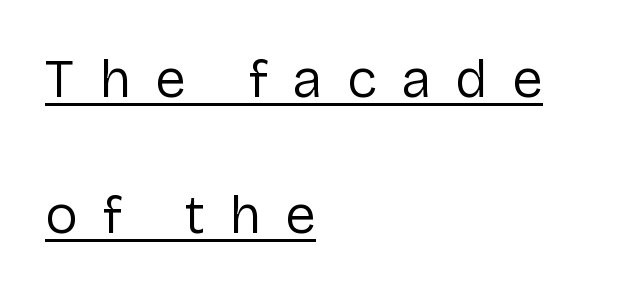
Q: Is the text bold? A: No.
Q: Is the text italic (slanted)? A: No, it is upright.
Q: Is the typeface a serif or a sans-serif typeface? A: Sans-serif.
Q: Is the text underlined? A: Yes.
Q: How is the paragraph aligned? A: Left-aligned.
Q: Is the spacing between letters normal or unusually wide? A: Unusually wide.
Q: Is the spacing between lines tight, normal or loose? A: Loose.
Q: Width (condensed, normal, or wide)? A: Normal.
Q: Stroke contrast? A: Low.
Q: x-height? A: Medium.
Q: Monospaced? A: No.
